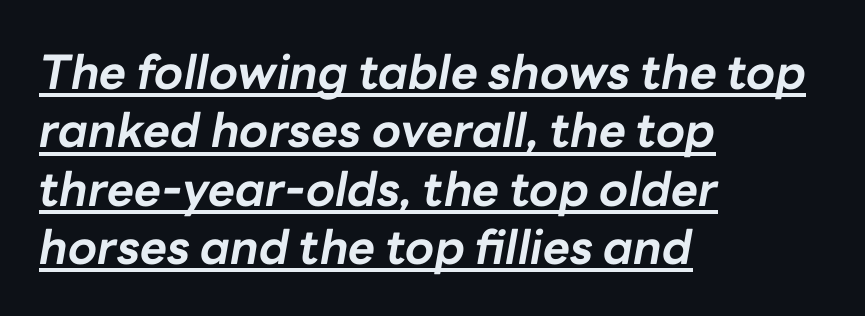
Quick note: underline on. You could not count columns in this text — the font is proportionally spaced. What weight is shown? A full bold with thick strokes. The specimen reads as italic at a glance.
